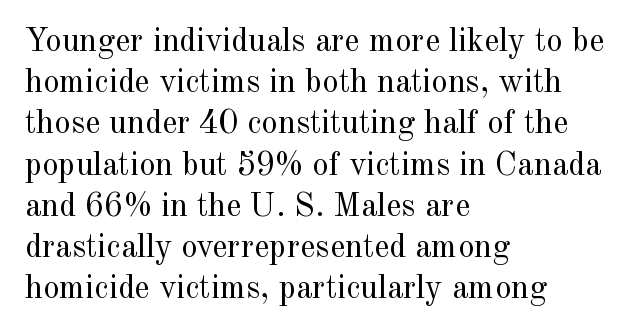
The image shows 33 px regular-weight serif type, upright; set left-aligned, normal line spacing (1.25x), normal letter spacing, not underlined; a small x-height.
